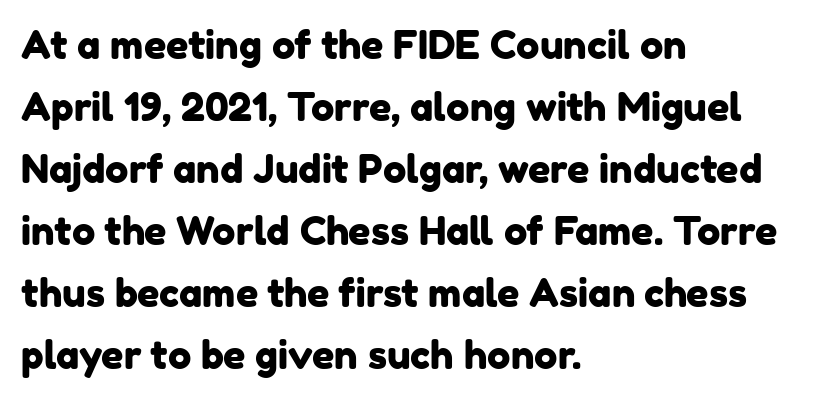
If you drew a ruler down the left edge, every line would touch it. These lines are rendered in a variable-pitch font. Check where the strokes stop: nothing finishes them off — pure sans. There is no visible air inserted between adjacent glyphs. One glance says typical: line gaps are just what's usual. Decoration check: the copy has no underline.
